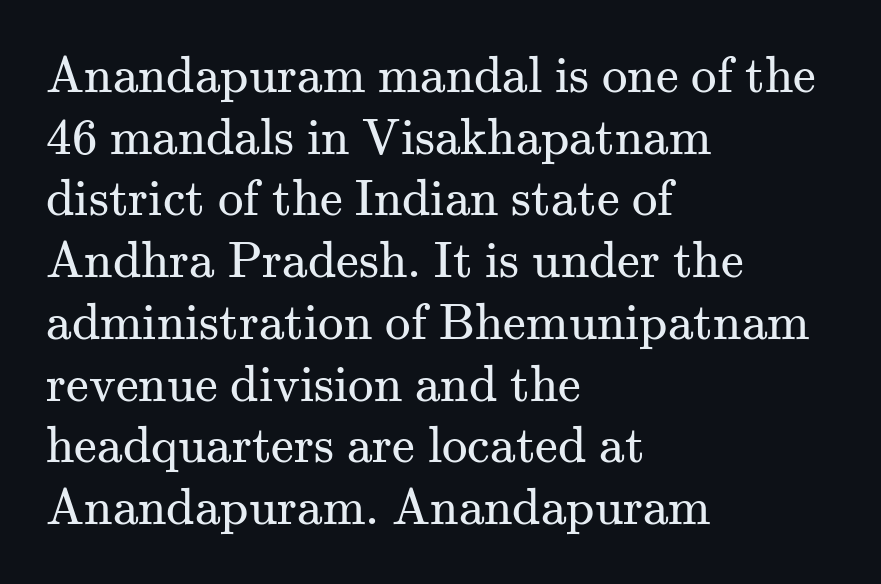
Each letter keeps its own natural width here, so spacing adapts to shape. Horizontal alignment here is leftward, the default for most running prose. The space beneath each line is pristine and unruled. Compared with a typical body face, this is equally light or lighter still. Tracking value appears to be zero — textbook default spacing.
